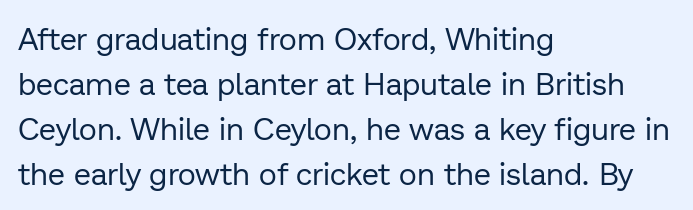
Casual observation: everything's shoved over to the left. The line texture is even and compact thanks to regular tracking. A bare baseline throughout the passage. Each letter's strokes conclude bluntly, with no projecting serifs. The letters advance in unequal steps, a hallmark of proportional type. Is the stroke heavy? The answer is a plain regular-or-lighter.
